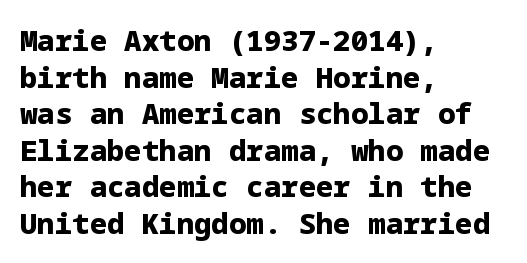
Leading: standard. Students, this is bold: see how much ink each stroke carries. Lines of text with bare space underneath. What stands out about the letter spacing? Nothing — it is the standard amount.
